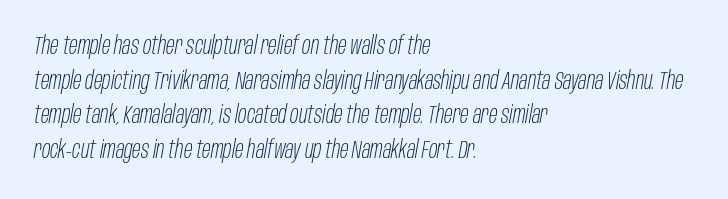
{"italic": "yes", "lean": "right", "slant_degrees": 10, "bold": "no", "underline": "no", "align": "left", "line_spacing": "normal", "line_spacing_ratio": 1.39, "letter_spacing": "normal", "letter_spacing_em": 0.0, "glyph_px": 25}
